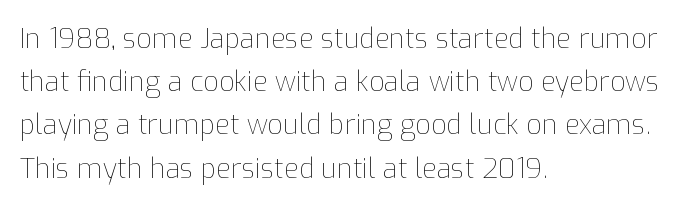
Posture: straight, roman, zero tilt. Notice how descenders clear the ascenders below comfortably — that's standard leading. Visually the block forms a straight wall on the left and a jagged coastline on the right. Descenders hang freely into open space. The type is set solid horizontally, with unmodified tracking. Heft: none added — not bold.
